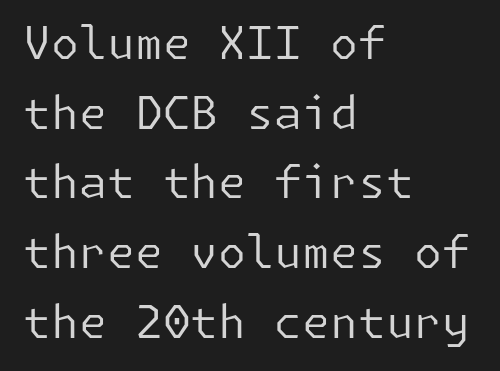
Q: Is the text bold? A: No.
Q: Is the text italic (slanted)? A: No, it is upright.
Q: Is the typeface a serif or a sans-serif typeface? A: Sans-serif.
Q: Is the text underlined? A: No.
Q: How is the paragraph aligned? A: Left-aligned.
Q: Is the spacing between letters normal or unusually wide? A: Normal.
Q: Is the spacing between lines tight, normal or loose? A: Normal.
Q: Width (condensed, normal, or wide)? A: Normal.
Q: Stroke contrast? A: Low.
Q: x-height? A: Medium.
